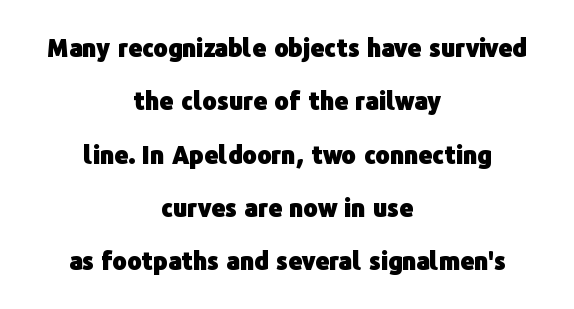
The face used here is rendered with its standard letterfit. The foot of each line stays bare and open. The lines are spread far apart with generous leading. These words are printed bold, with thick strokes throughout. Is the block centered? Yes — each line is placed symmetrically about the middle. The lettering stays uniformly vertical, giving the passage a roman look.
